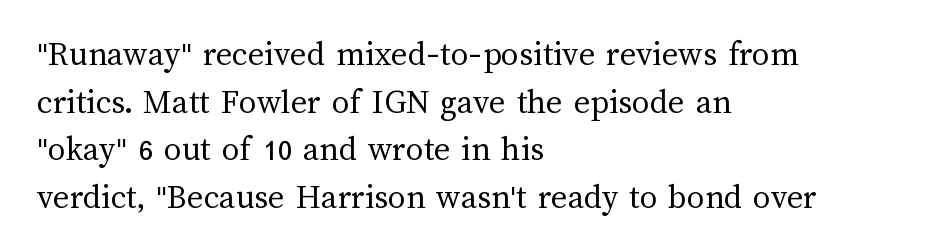
{"italic": "no", "bold": "no", "weight": "regular", "width": "normal", "stroke_contrast": "medium", "x_height": "medium", "monospaced": "no", "underline": "no", "align": "left", "line_spacing": "normal", "line_spacing_ratio": 1.36, "letter_spacing": "normal", "letter_spacing_em": 0.0, "glyph_px": 35}
